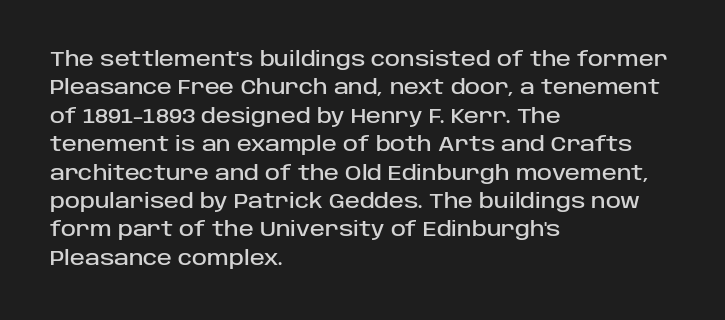
The image shows 20 px text type, upright; set left-aligned, normal line spacing (1.42x), normal letter spacing, not underlined.
